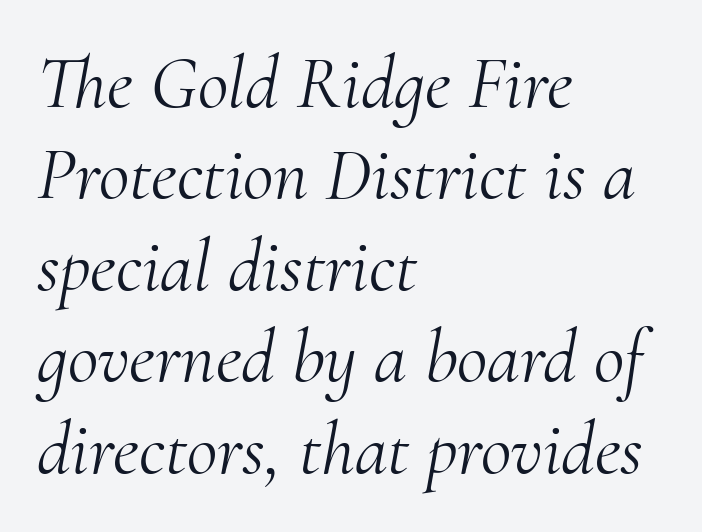
The image shows 75 px light serif type, italic (leaning right); set left-aligned, line spacing 1.22x, normal letter spacing, not underlined; medium stroke contrast and a small x-height.
